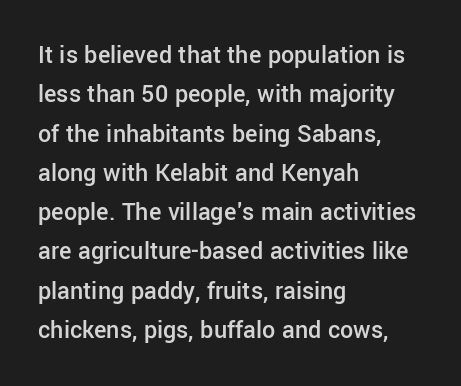
The image shows 26 px text type, upright; set left-aligned, normal line spacing (1.51x), normal letter spacing, not underlined.
